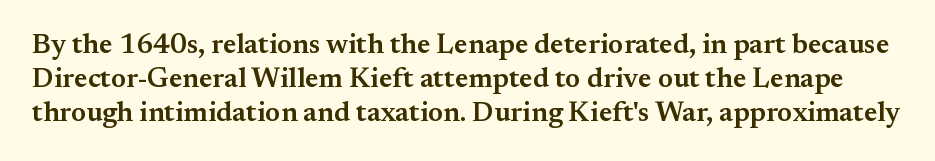
Default kerning and tracking; the words read as compact shapes. You could not count columns in this text — the font is proportionally spaced. This sample uses a serif face. Quick note: underline off. Rendered with straight, roman letterforms.
